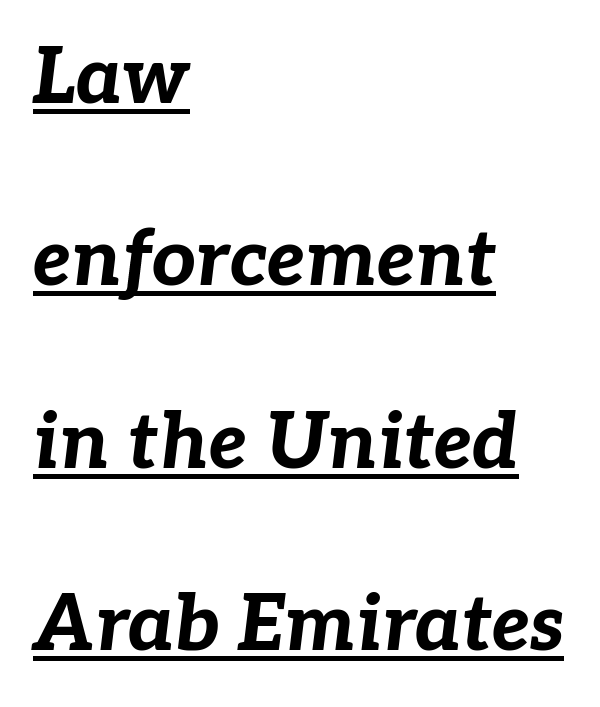
The image shows 77 px bold type, italic (leaning right); set left-aligned, loose line spacing (2.37x), normal letter spacing, underlined; low stroke contrast and a medium x-height.
